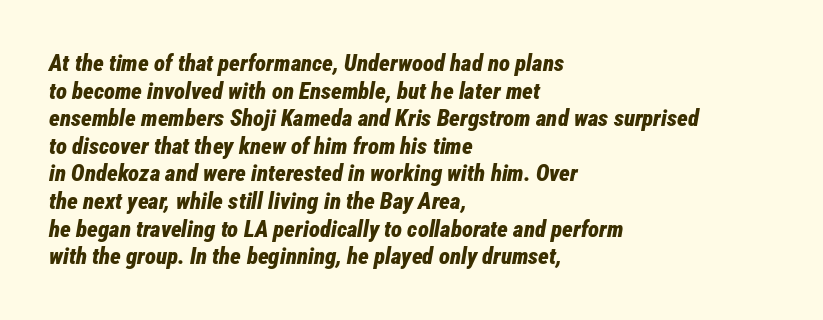
The image shows 23 px bold type, italic (leaning right); set left-aligned, line spacing 1.2x, normal letter spacing, not underlined.
